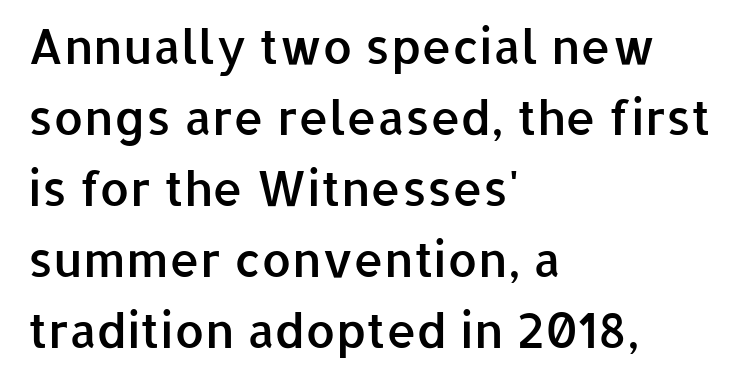
Do the characters align in a grid? No, the font is proportional. A normal amount of white space separates one row of letters from the next. Honestly, there is no underline to notice here at all. Visually the block forms a straight wall on the left and a jagged coastline on the right.
